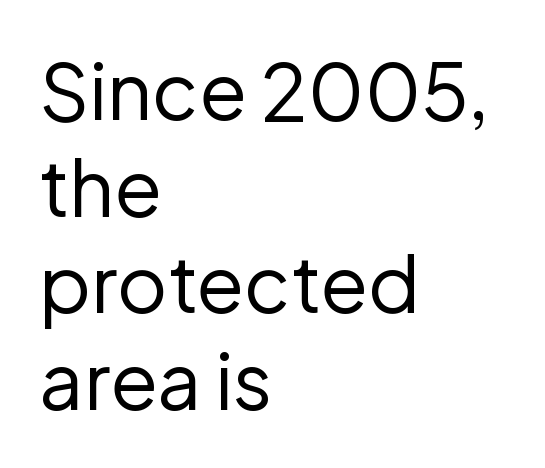
Q: Is the text bold? A: No.
Q: Is the text italic (slanted)? A: No, it is upright.
Q: Is the typeface a serif or a sans-serif typeface? A: Sans-serif.
Q: Is the text underlined? A: No.
Q: How is the paragraph aligned? A: Left-aligned.
Q: Is the spacing between letters normal or unusually wide? A: Normal.
Q: Width (condensed, normal, or wide)? A: Normal.
Q: Stroke contrast? A: Low.
Q: x-height? A: Medium.
Q: Monospaced? A: No.
